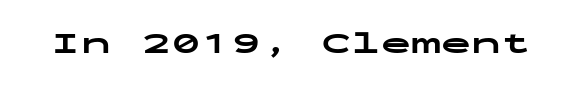
Q: Is the text bold? A: Yes.
Q: Is the text italic (slanted)? A: No, it is upright.
Q: Is the typeface a serif or a sans-serif typeface? A: Sans-serif.
Q: Is the text underlined? A: No.
Q: Is the spacing between letters normal or unusually wide? A: Normal.
Q: Width (condensed, normal, or wide)? A: Wide.
Q: Stroke contrast? A: Low.
Q: x-height? A: Medium.
Q: Monospaced? A: Yes.
